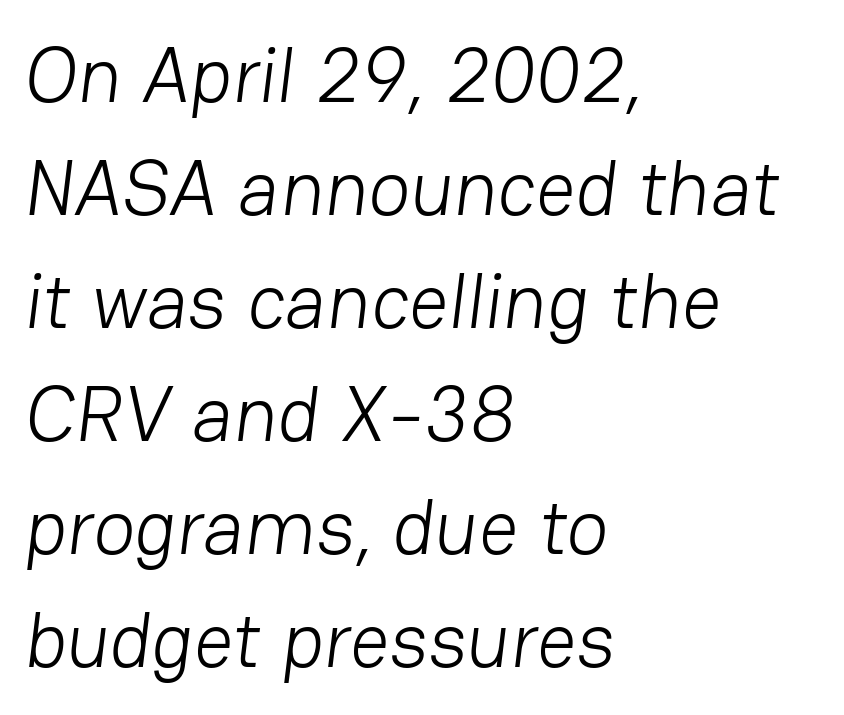
The image shows 78 px light sans-serif type; set left-aligned, normal line spacing (1.45x), normal letter spacing, not underlined; low stroke contrast and a medium x-height.
